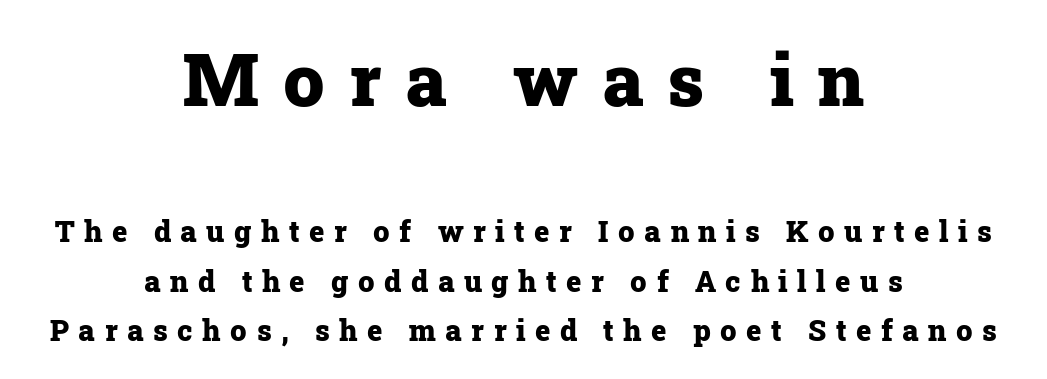
{"serif": "yes", "italic": "no", "bold": "yes", "weight": "heavy", "width": "normal", "stroke_contrast": "low", "x_height": "medium", "monospaced": "no", "underline": "no", "align": "center", "line_spacing": "normal", "line_spacing_ratio": 1.7, "letter_spacing": "wide", "letter_spacing_em": 0.33, "larger_block": "first", "size_ratio": 2.52, "glyph_px": 73}
